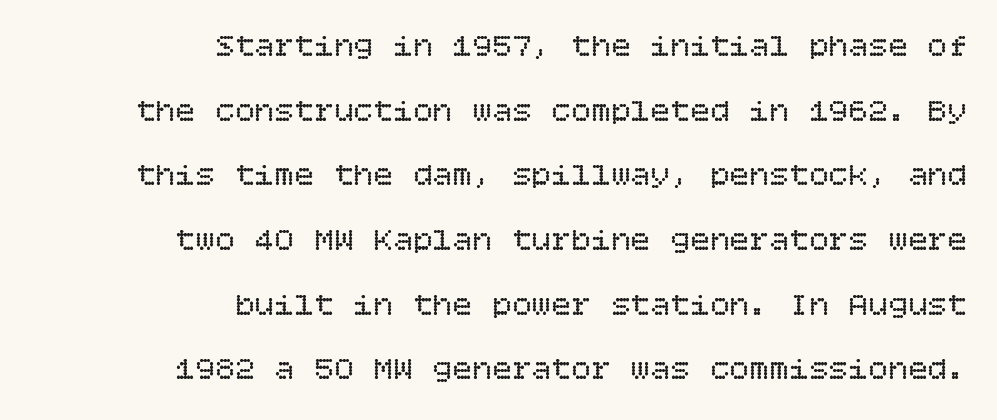
{"italic": "no", "bold": "no", "weight": "regular", "width": "normal", "stroke_contrast": "low", "x_height": "large", "underline": "no", "align": "right", "line_spacing": "loose", "line_spacing_ratio": 1.96, "letter_spacing": "normal", "letter_spacing_em": 0.0, "glyph_px": 33}
